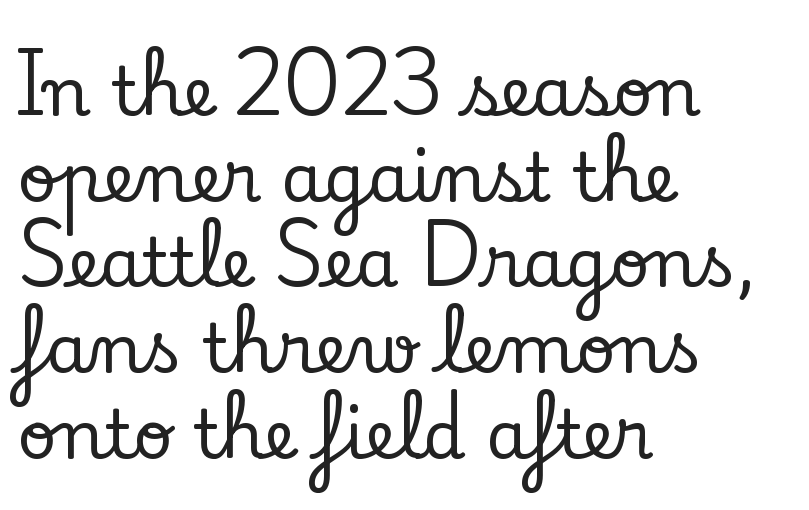
Teacher's note: observe the even left margin — that is flush-left alignment. Glyph-to-glyph distance matches everyday printed text. Summary of vertical rhythm: regular, with standard interline spacing. Words float on clear page, feet unadorned. You could not count columns in this text — the font is proportionally spaced.
